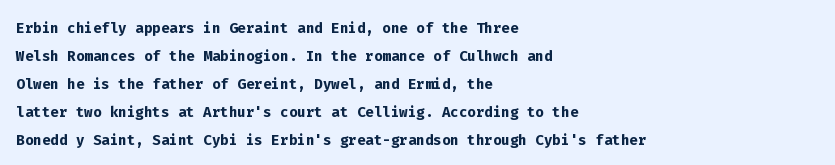
{"italic": "no", "bold": "yes", "underline": "no", "align": "left", "line_spacing": "normal", "line_spacing_ratio": 1.4, "letter_spacing": "normal", "letter_spacing_em": 0.0, "glyph_px": 20}
